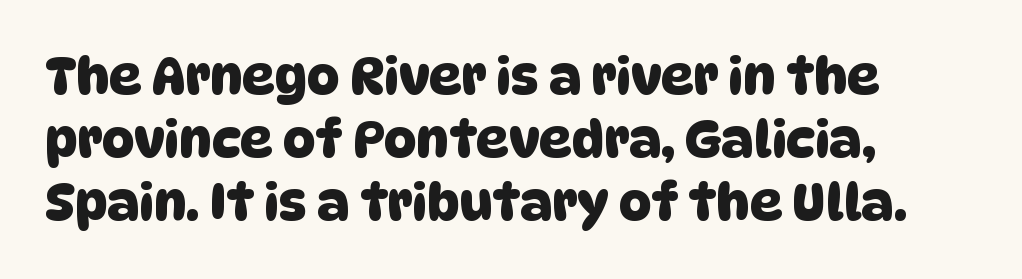
{"serif": "no", "width": "normal", "stroke_contrast": "low", "x_height": "large", "monospaced": "no", "underline": "no", "align": "left", "line_spacing_ratio": 1.24, "letter_spacing": "normal", "letter_spacing_em": 0.0, "glyph_px": 51}
